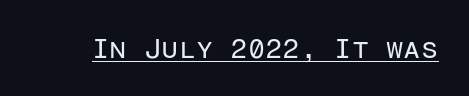
The image shows 28 px regular-weight sans-serif type, upright, monospaced; set normal letter spacing, underlined; low stroke contrast and a medium x-height.
